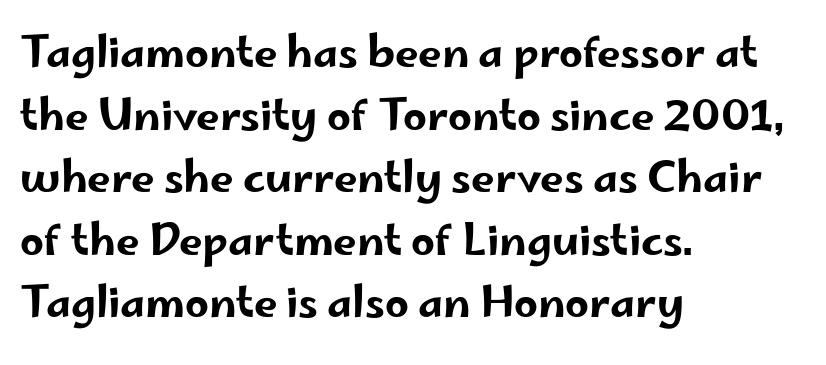
The image shows 42 px wide sans-serif type, upright; set left-aligned, normal line spacing (1.49x), normal letter spacing, not underlined; low stroke contrast and a small x-height.
